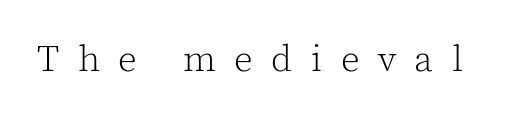
The face used here is proportionally spaced, like ordinary book or web type. Type without underlining. No extra ink here — the face is not bold. Italic? Not at all — the glyphs are vertical.
